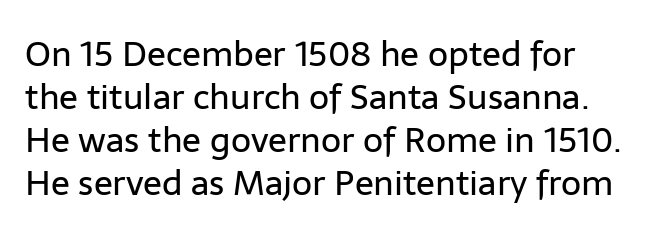
The image shows 35 px regular-weight sans-serif type, upright; set line spacing 1.23x, normal letter spacing, not underlined; low stroke contrast and a medium x-height.
